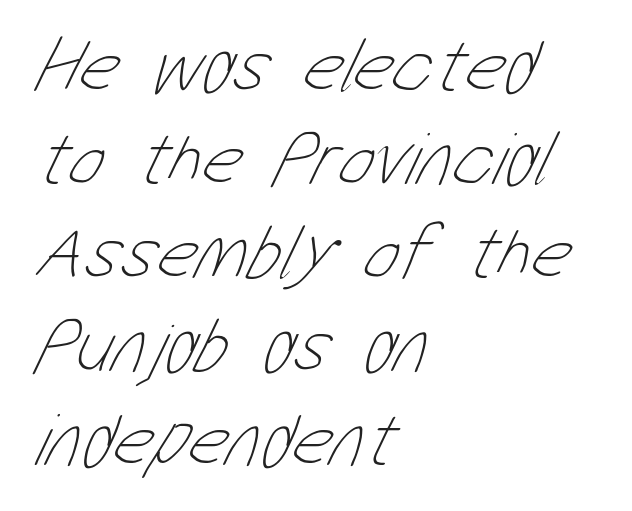
{"bold": "no", "weight": "thin", "width": "condensed", "stroke_contrast": "low", "x_height": "medium", "monospaced": "no", "underline": "no", "align": "left", "line_spacing_ratio": 1.23, "letter_spacing": "normal", "letter_spacing_em": 0.0, "glyph_px": 76}
